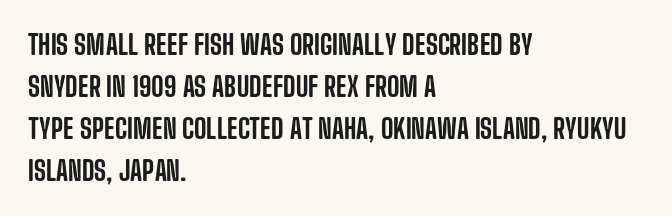
{"italic": "no", "underline": "no", "align": "left", "line_spacing": "normal", "line_spacing_ratio": 1.56, "letter_spacing": "normal", "letter_spacing_em": 0.0, "glyph_px": 27}
